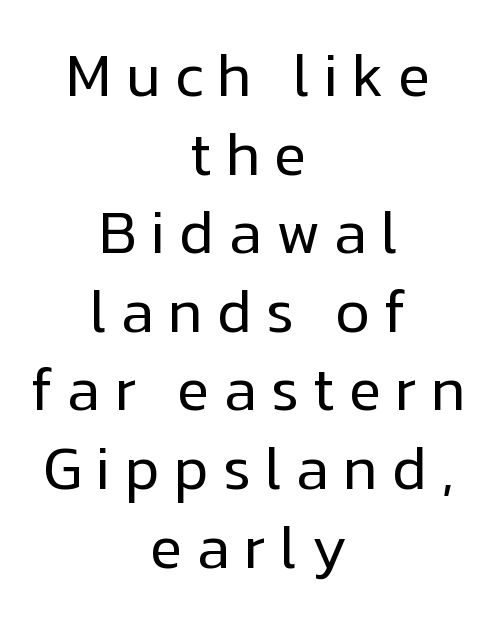
Q: Is the text bold? A: No.
Q: Is the text italic (slanted)? A: No, it is upright.
Q: Is the typeface a serif or a sans-serif typeface? A: Sans-serif.
Q: Is the text underlined? A: No.
Q: How is the paragraph aligned? A: Centered.
Q: Is the spacing between letters normal or unusually wide? A: Unusually wide.
Q: Is the spacing between lines tight, normal or loose? A: Normal.
Q: Width (condensed, normal, or wide)? A: Normal.
Q: Stroke contrast? A: Low.
Q: x-height? A: Medium.
Q: Monospaced? A: No.
